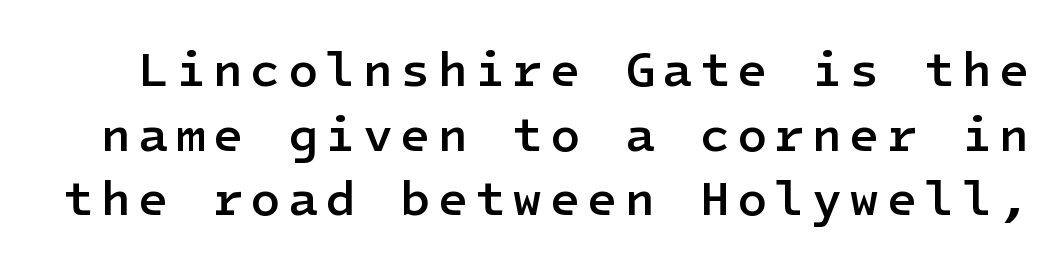
Underlining? Definitely not there. A typesetter would label this face a sans. The rendering uses a semibold face; strokes are thickened but not to full bold. The line-height multiplier appears to be the usual default.
